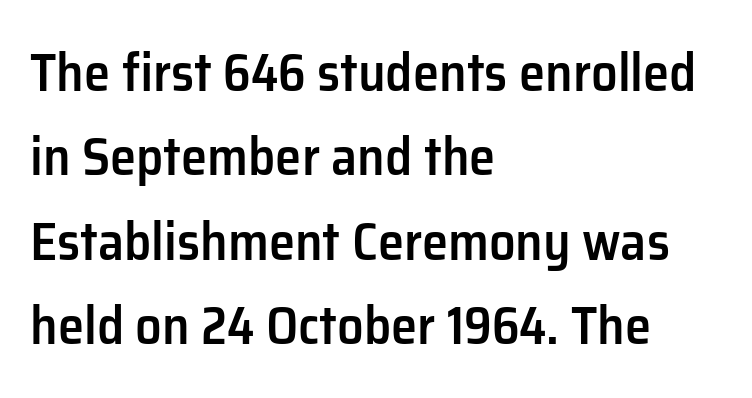
Q: Is the text bold? A: Semi-bold.
Q: Is the text italic (slanted)? A: No, it is upright.
Q: Is the typeface a serif or a sans-serif typeface? A: Sans-serif.
Q: Is the text underlined? A: No.
Q: How is the paragraph aligned? A: Left-aligned.
Q: Is the spacing between letters normal or unusually wide? A: Normal.
Q: Is the spacing between lines tight, normal or loose? A: Normal.
Q: Width (condensed, normal, or wide)? A: Normal.
Q: Stroke contrast? A: Low.
Q: x-height? A: Medium.
Q: Monospaced? A: No.
